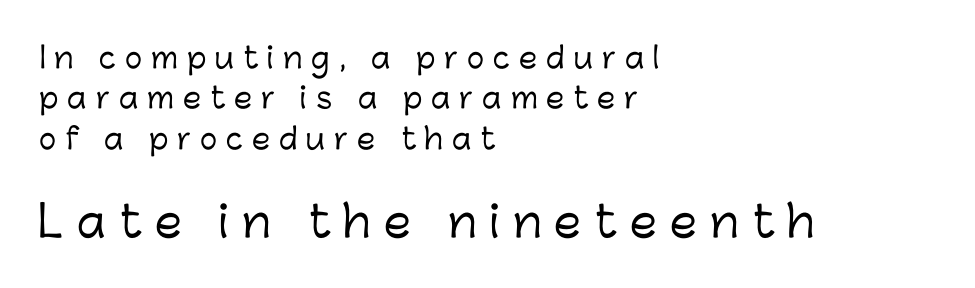
{"serif": "no", "italic": "no", "width": "normal", "stroke_contrast": "low", "x_height": "medium", "monospaced": "no", "underline": "no", "align": "left", "line_spacing": "normal", "line_spacing_ratio": 1.39, "letter_spacing": "wide", "letter_spacing_em": 0.31, "larger_block": "second", "size_ratio": 1.48, "glyph_px": 43}
